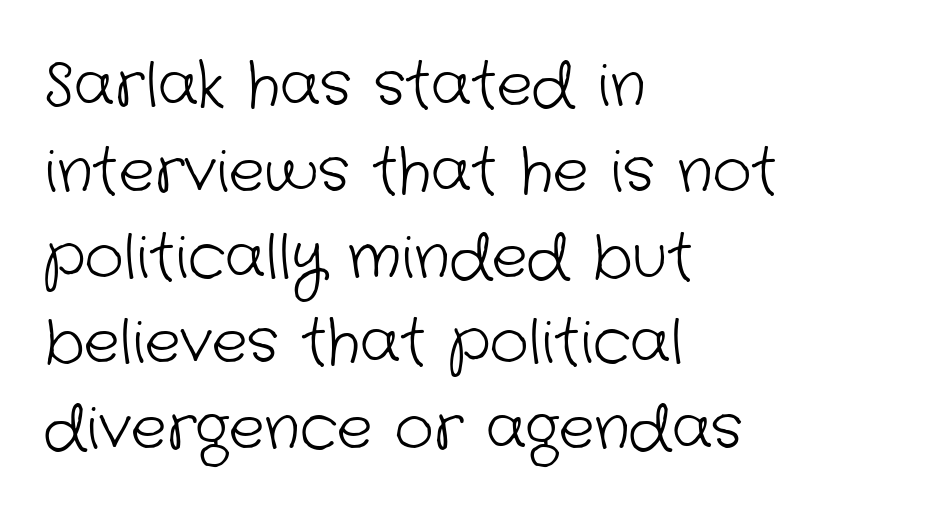
Q: Is the text bold? A: No.
Q: Is the typeface a serif or a sans-serif typeface? A: Sans-serif.
Q: Is the text underlined? A: No.
Q: How is the paragraph aligned? A: Left-aligned.
Q: Is the spacing between letters normal or unusually wide? A: Normal.
Q: Is the spacing between lines tight, normal or loose? A: Normal.
Q: Width (condensed, normal, or wide)? A: Normal.
Q: Stroke contrast? A: Low.
Q: x-height? A: Medium.
Q: Monospaced? A: No.
